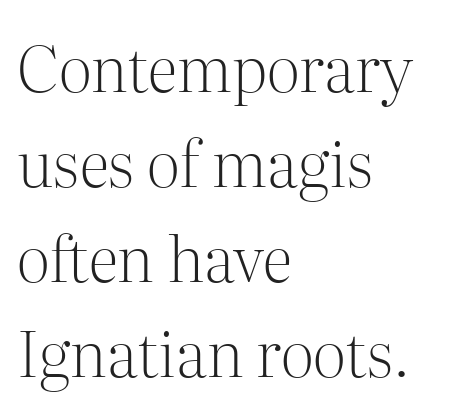
{"serif": "yes", "italic": "no", "bold": "no", "weight": "light", "width": "normal", "stroke_contrast": "medium", "x_height": "medium", "monospaced": "no", "underline": "no", "align": "left", "line_spacing": "normal", "line_spacing_ratio": 1.51, "letter_spacing": "normal", "letter_spacing_em": 0.0, "glyph_px": 63}
